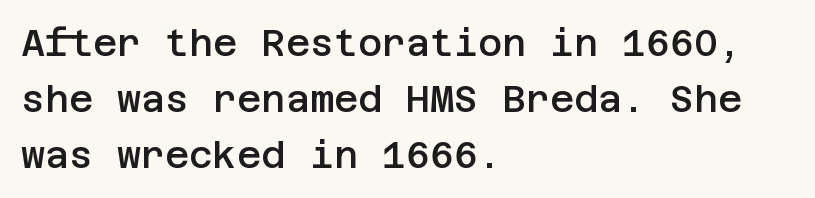
The image shows 37 px semibold sans-serif type, upright; set left-aligned, normal line spacing (1.51x), normal letter spacing, not underlined; low stroke contrast and a large x-height.
